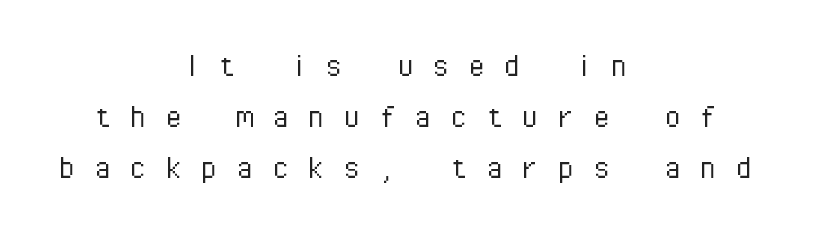
Q: Is the text bold? A: No.
Q: Is the text italic (slanted)? A: No, it is upright.
Q: Is the typeface a serif or a sans-serif typeface? A: Sans-serif.
Q: Is the text underlined? A: No.
Q: How is the paragraph aligned? A: Centered.
Q: Is the spacing between letters normal or unusually wide? A: Unusually wide.
Q: Is the spacing between lines tight, normal or loose? A: Normal.
Q: Width (condensed, normal, or wide)? A: Normal.
Q: Stroke contrast? A: Low.
Q: x-height? A: Medium.
Q: Monospaced? A: Yes.
